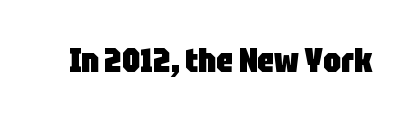
The font is running at its bold setting. It's the straight-up-and-down kind of type. Spacing between characters is what you'd get straight out of the box. The face used here is proportionally spaced, like ordinary book or web type. Nope, no serifs anywhere on these letters. Underline: absent.
